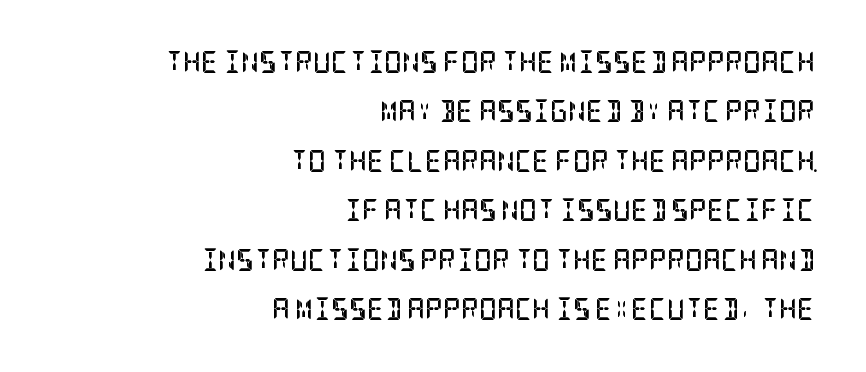
Short and long lines alike share a common ending point at right. The specimen reads as upright at a glance. Words float on clear page, feet unadorned. The passage shown stacks its lines with a broad gap.
